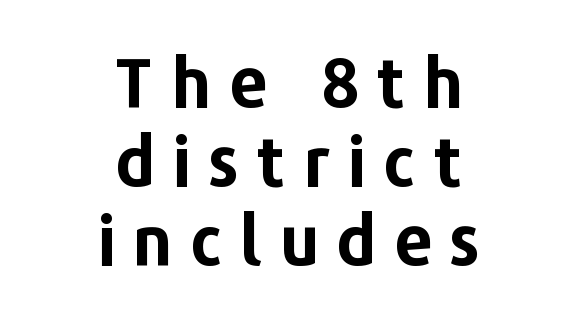
Q: Is the text bold? A: Yes.
Q: Is the text italic (slanted)? A: No, it is upright.
Q: Is the typeface a serif or a sans-serif typeface? A: Sans-serif.
Q: Is the text underlined? A: No.
Q: How is the paragraph aligned? A: Centered.
Q: Is the spacing between letters normal or unusually wide? A: Unusually wide.
Q: Width (condensed, normal, or wide)? A: Normal.
Q: Stroke contrast? A: Low.
Q: x-height? A: Medium.
Q: Monospaced? A: No.
